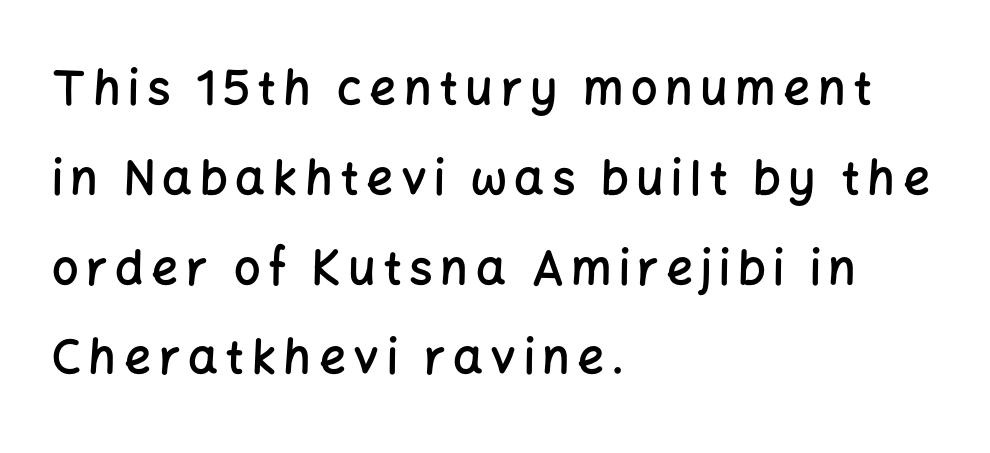
The image shows 47 px semibold sans-serif type, upright; set left-aligned, loose line spacing (1.91x), not underlined; low stroke contrast and a medium x-height.
